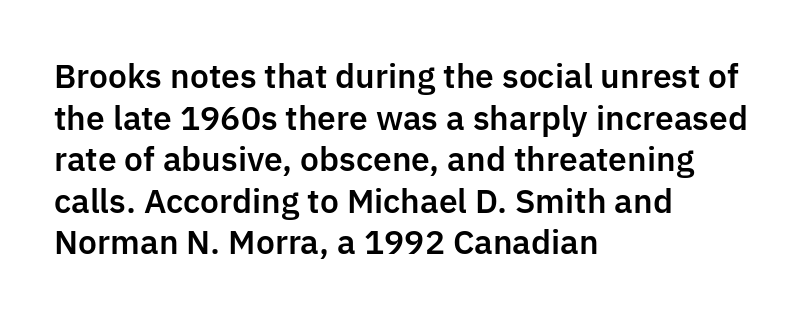
{"serif": "no", "italic": "no", "width": "normal", "stroke_contrast": "low", "x_height": "medium", "monospaced": "no", "underline": "no", "align": "left", "line_spacing": "normal", "line_spacing_ratio": 1.3, "letter_spacing": "normal", "letter_spacing_em": 0.0, "glyph_px": 32}
